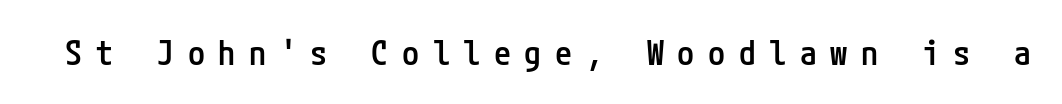
Every stem runs plumb, perpendicular to the baseline. A bit beefed up — I'd call it semibold rather than bold. Decoration check: the copy has no underline. Grotesque or geometric, the face here clearly has no serifs. Does extra space separate the letters? Yes, quite a lot of it.
